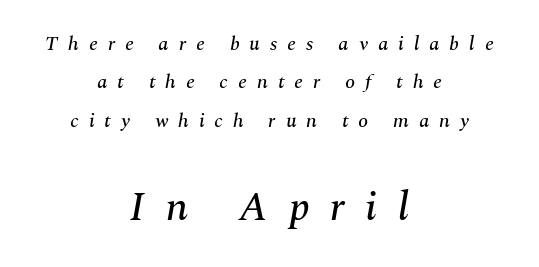
Q: Is the text italic (slanted)? A: Yes, it leans right by about 10 degrees.
Q: Is the typeface a serif or a sans-serif typeface? A: Serif.
Q: Is the text underlined? A: No.
Q: How is the paragraph aligned? A: Centered.
Q: Is the spacing between letters normal or unusually wide? A: Unusually wide.
Q: Is the spacing between lines tight, normal or loose? A: Loose.
Q: Which block of text is set in a larger size, the first (top) or the second (bottom)? A: The second (bottom) one.
Q: Width (condensed, normal, or wide)? A: Normal.
Q: Stroke contrast? A: Medium.
Q: x-height? A: Medium.
Q: Monospaced? A: No.
